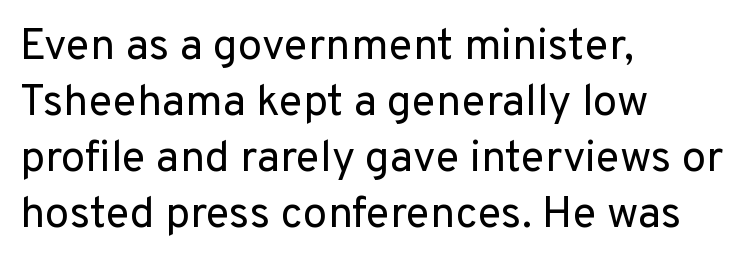
Beneath every word, the page is bare. Typographically, this falls in the sans-serif category. The face used here is proportionally spaced, like ordinary book or web type. This is the regular roman posture of the typeface. Compared with a typical body face, this is equally light or lighter still. Does the copy run flush right? No — it runs flush left.
